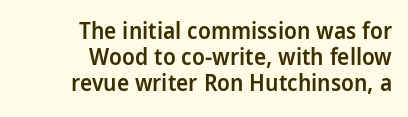
The image shows 23 px text type, upright; set right-aligned, tight line spacing (1.14x), normal letter spacing, not underlined.
